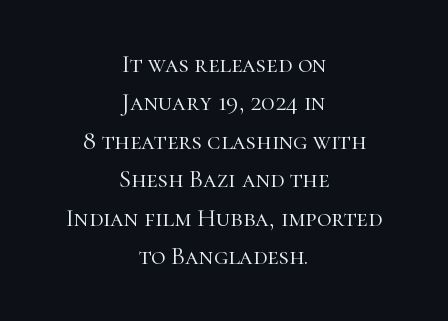
{"italic": "no", "bold": "no", "underline": "no", "align": "center", "line_spacing": "normal", "line_spacing_ratio": 1.54, "letter_spacing": "normal", "letter_spacing_em": 0.0, "glyph_px": 25}
